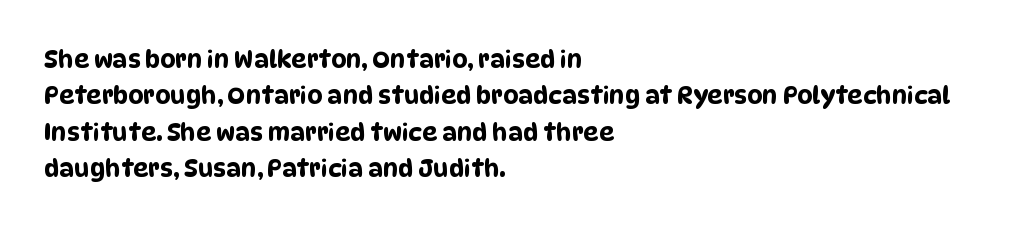
Q: Is the text underlined? A: No.
Q: How is the paragraph aligned? A: Left-aligned.
Q: Is the spacing between letters normal or unusually wide? A: Normal.
Q: Is the spacing between lines tight, normal or loose? A: Normal.
